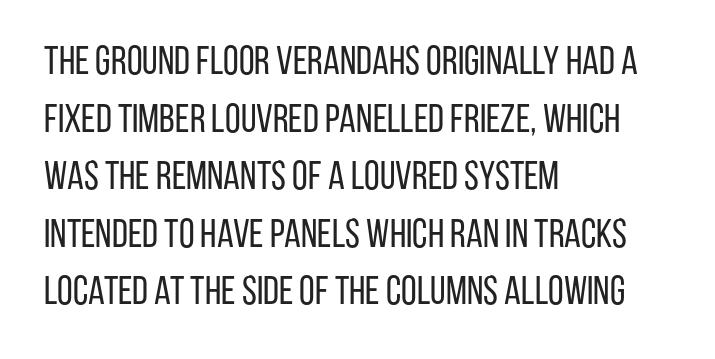
Default kerning and tracking; the words read as compact shapes. Note the varied advance widths — an 'i' is clearly narrower than an 'm'. Caption: multi-line text, flush left, ragged right. Typographically, this falls in the sans-serif category. Weight: not bold — regular or lighter. This sample keeps an unexceptional amount of space between lines.
